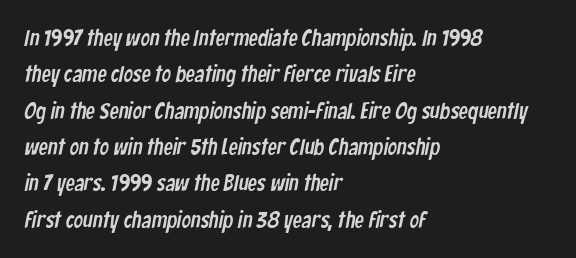
Q: Is the text underlined? A: No.
Q: How is the paragraph aligned? A: Left-aligned.
Q: Is the spacing between letters normal or unusually wide? A: Normal.
Q: Is the spacing between lines tight, normal or loose? A: Normal.
